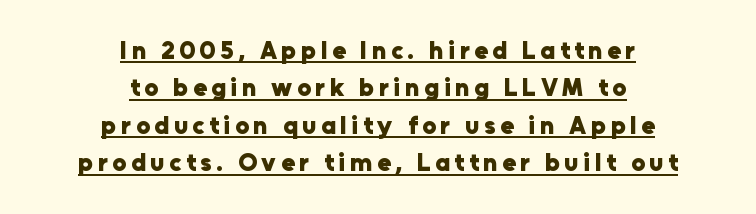
The image shows 25 px bold type, upright; set centered, normal line spacing (1.5x), underlined.
